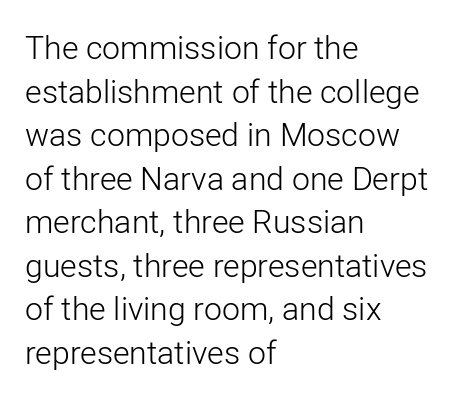
The image shows 32 px light sans-serif type, upright; set left-aligned, normal line spacing (1.36x), normal letter spacing, not underlined; low stroke contrast and a medium x-height.
